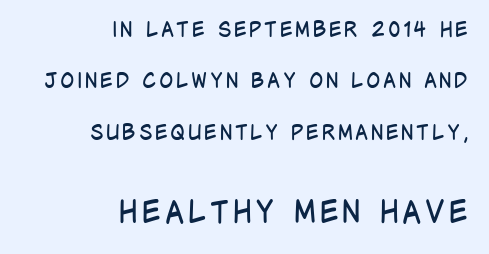
A sans-serif font was chosen for this passage. Layout note: lines flush right. Each new line begins a long way beneath the previous one. Anything drawn beneath the words? Only blank space. A student would notice the bottom passage is typeset larger than what precedes it. The strokes carry an ordinary text weight at most.
